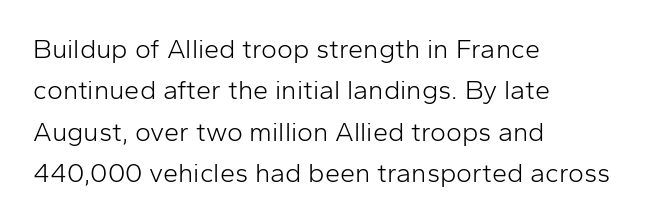
{"italic": "no", "bold": "no", "underline": "no", "align": "left", "line_spacing": "normal", "line_spacing_ratio": 1.53, "letter_spacing": "normal", "letter_spacing_em": 0.0, "glyph_px": 27}
